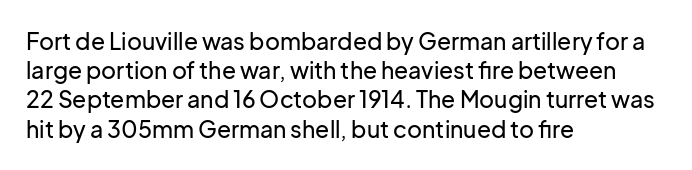
The image shows 23 px text type, upright; set left-aligned, normal line spacing (1.27x), normal letter spacing, not underlined.
